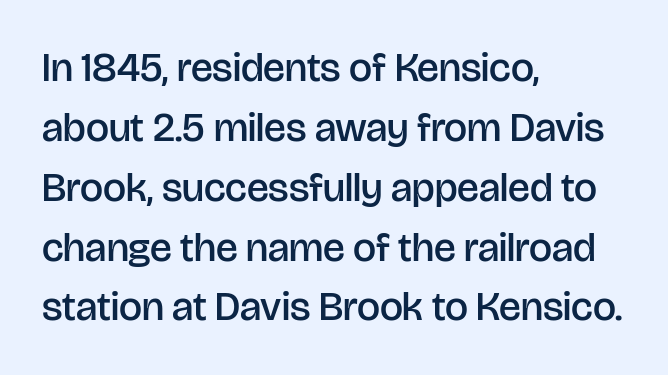
{"serif": "no", "italic": "no", "bold": "semi", "weight": "semibold", "width": "normal", "stroke_contrast": "low", "x_height": "large", "monospaced": "no", "underline": "no", "align": "left", "line_spacing": "normal", "line_spacing_ratio": 1.46, "letter_spacing": "normal", "letter_spacing_em": 0.0, "glyph_px": 41}
